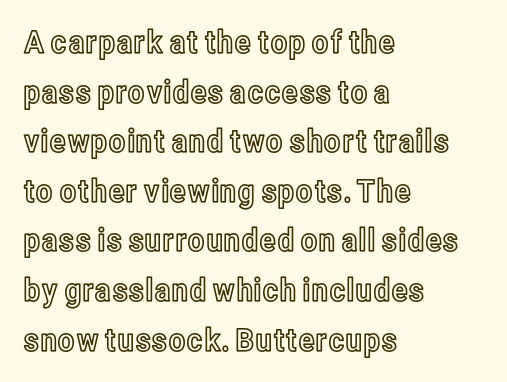
Q: Is the text italic (slanted)? A: No, it is upright.
Q: Is the text underlined? A: No.
Q: How is the paragraph aligned? A: Left-aligned.
Q: Is the spacing between letters normal or unusually wide? A: Normal.
Q: Is the spacing between lines tight, normal or loose? A: Normal.
Q: Width (condensed, normal, or wide)? A: Condensed.
Q: x-height? A: Medium.
Q: Monospaced? A: No.
